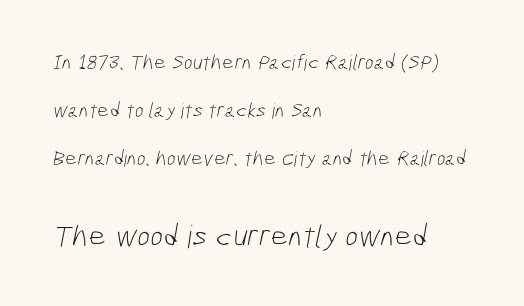
Q: Is the text bold? A: No.
Q: Is the typeface a serif or a sans-serif typeface? A: Sans-serif.
Q: Is the text underlined? A: No.
Q: How is the paragraph aligned? A: Left-aligned.
Q: Is the spacing between letters normal or unusually wide? A: Normal.
Q: Is the spacing between lines tight, normal or loose? A: Loose.
Q: Which block of text is set in a larger size, the first (top) or the second (bottom)? A: The second (bottom) one.
Q: Width (condensed, normal, or wide)? A: Condensed.
Q: Stroke contrast? A: Low.
Q: x-height? A: Medium.
Q: Monospaced? A: No.
